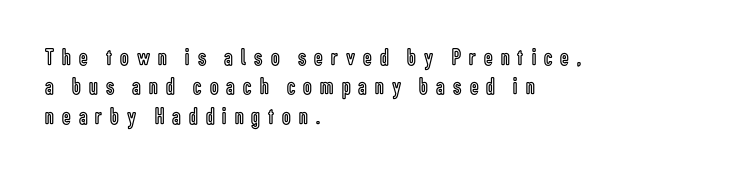
This rendering features lettering with no underline. When letters stand straight like this, we call the style roman or upright. The lines in this sample share a left origin and differ only in where they stop. Between one letter and the next there's a generous, obvious gap.
